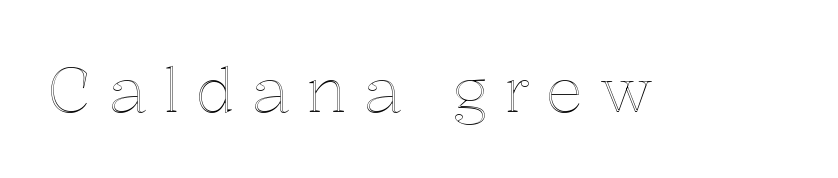
{"italic": "no", "width": "normal", "x_height": "medium", "monospaced": "no", "underline": "no", "letter_spacing": "wide", "letter_spacing_em": 0.26, "glyph_px": 62}
